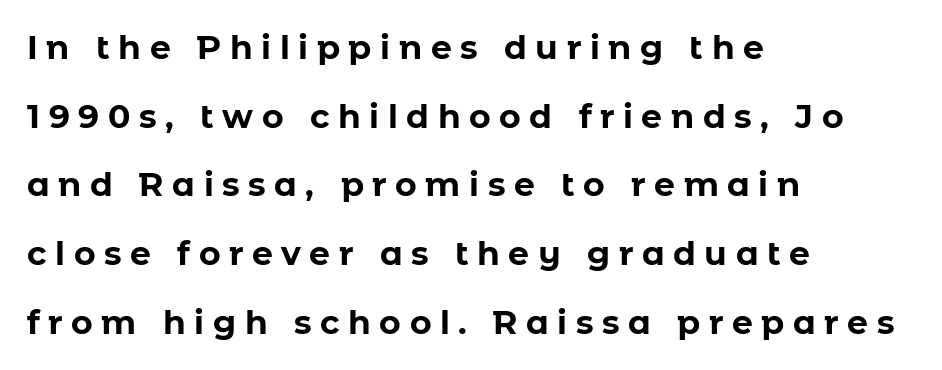
The image shows 33 px bold sans-serif type, upright; set left-aligned, loose line spacing (2.08x), unusually wide letter spacing (+0.26 em), not underlined; low stroke contrast and a medium x-height.
